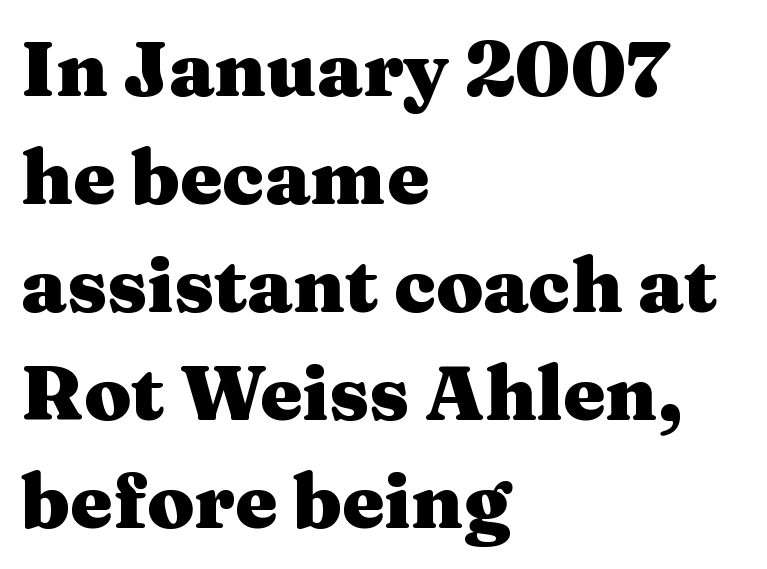
The image shows 76 px heavy, wide serif type, upright; set left-aligned, normal line spacing (1.42x), normal letter spacing, not underlined; medium stroke contrast and a medium x-height.
